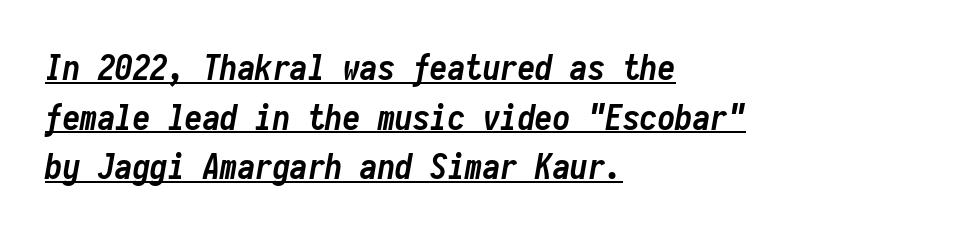
{"italic": "yes", "lean": "right", "slant_degrees": 10, "bold": "yes", "weight": "semibold", "width": "condensed", "stroke_contrast": "low", "x_height": "medium", "monospaced": "yes", "underline": "yes", "align": "left", "line_spacing": "normal", "line_spacing_ratio": 1.42, "letter_spacing": "normal", "letter_spacing_em": 0.0, "glyph_px": 35}
